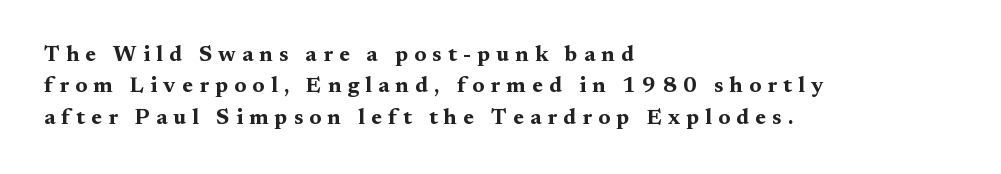
The face used here has the dense, thick strokes of a bold. Underlining? Definitely not there. Students, note that the glyphs here are deliberately spaced far apart. The type sits square on the baseline with zero lean.
